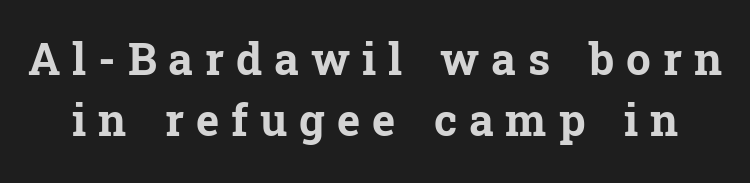
{"serif": "yes", "italic": "no", "bold": "yes", "weight": "bold", "width": "normal", "stroke_contrast": "low", "x_height": "medium", "monospaced": "no", "underline": "no", "line_spacing": "normal", "line_spacing_ratio": 1.38, "letter_spacing": "wide", "letter_spacing_em": 0.27, "glyph_px": 44}
